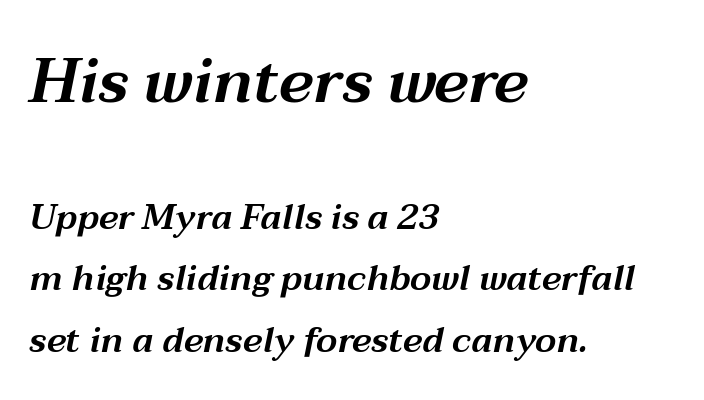
Look at the glyph heights: the upper group is clearly the bigger setting. Inter-character spacing is left at the font's built-in metrics. Bare-footed words on every line. Quick note: italic. The text block is weighted toward the left margin, trailing off unevenly rightward. Each letter keeps its own natural width here, so spacing adapts to shape.
